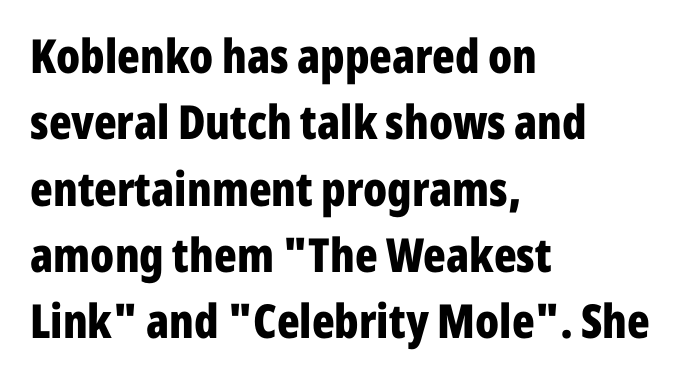
The image shows 47 px bold, condensed sans-serif type, upright; set left-aligned, normal line spacing (1.41x), normal letter spacing, not underlined; low stroke contrast and a medium x-height.
